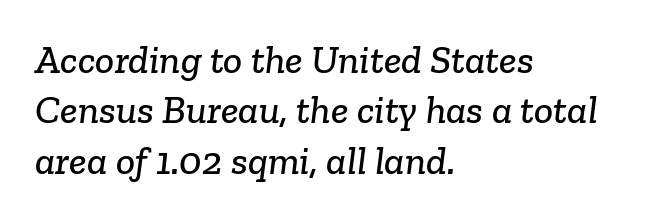
Q: Is the typeface a serif or a sans-serif typeface? A: Serif.
Q: Is the text underlined? A: No.
Q: How is the paragraph aligned? A: Left-aligned.
Q: Is the spacing between letters normal or unusually wide? A: Normal.
Q: Is the spacing between lines tight, normal or loose? A: Normal.
Q: Width (condensed, normal, or wide)? A: Normal.
Q: Stroke contrast? A: Low.
Q: x-height? A: Medium.
Q: Monospaced? A: No.
